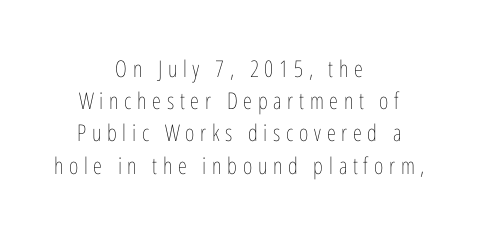
This sample uses an upright cut, with every glyph sitting square on the baseline. What's the leading like? Ordinary, nothing unusual. The lines in this sample share a center point and differ in where they start and stop. Observe the wide spacing: letters keep a clear distance from each other. No chunkiness to these letters — they're not bold.
